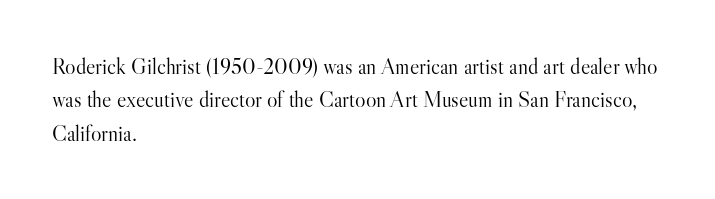
Summary of vertical rhythm: regular, with standard interline spacing. No extra ink here — the face is not bold. Quick note: not italic, upright. Horizontal alignment here is leftward, the default for most running prose.
